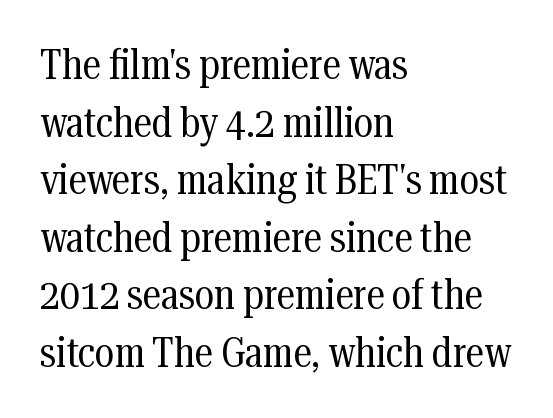
Serifs: yes, visible at the terminals of the letterforms. The face used here is proportionally spaced, like ordinary book or web type. Just letters on the line, the space beneath them empty. Rendered with straight, roman letterforms. The weight tops out at a normal text grade. A normal amount of white space separates one row of letters from the next.
